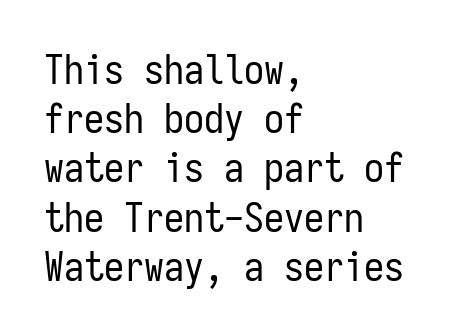
The image shows 40 px regular-weight, condensed sans-serif type, upright, monospaced; set left-aligned, line spacing 1.23x, normal letter spacing, not underlined; low stroke contrast and a medium x-height.
